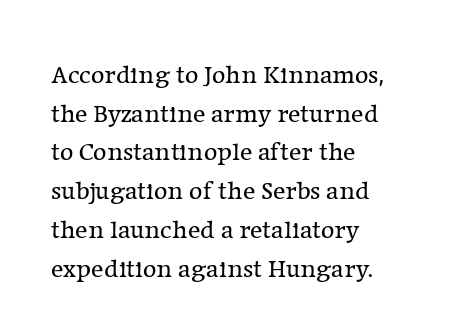
{"italic": "no", "bold": "no", "underline": "no", "align": "left", "line_spacing": "normal", "line_spacing_ratio": 1.49, "letter_spacing": "normal", "letter_spacing_em": 0.0, "glyph_px": 26}
